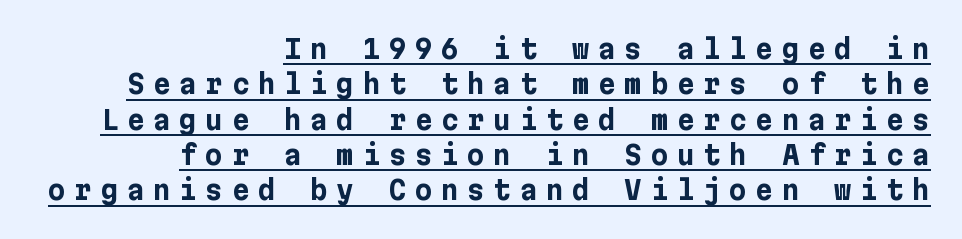
{"italic": "no", "bold": "yes", "underline": "yes", "align": "right", "line_spacing": "normal", "line_spacing_ratio": 1.31, "letter_spacing": "wide", "letter_spacing_em": 0.32, "glyph_px": 27}
